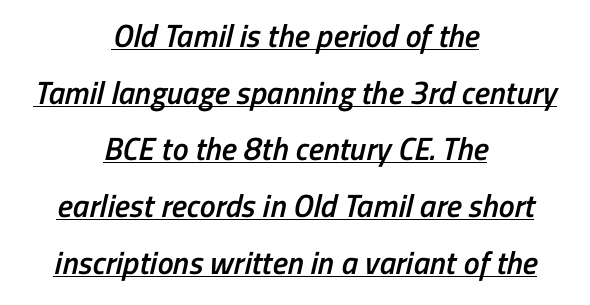
{"serif": "no", "bold": "semi", "weight": "semibold", "width": "condensed", "stroke_contrast": "low", "x_height": "medium", "monospaced": "no", "underline": "yes", "align": "center", "line_spacing_ratio": 1.77, "letter_spacing": "normal", "letter_spacing_em": 0.0, "glyph_px": 32}
